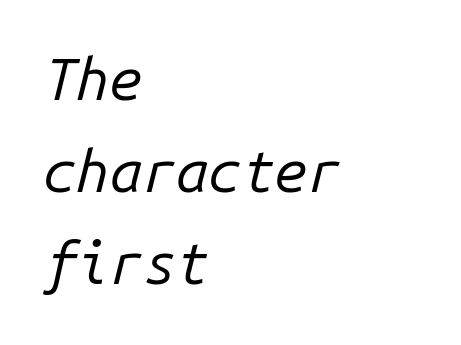
Q: Is the text bold? A: No.
Q: Is the text italic (slanted)? A: Yes, it leans right by about 14 degrees.
Q: Is the text underlined? A: No.
Q: How is the paragraph aligned? A: Left-aligned.
Q: Is the spacing between letters normal or unusually wide? A: Normal.
Q: Is the spacing between lines tight, normal or loose? A: Normal.
Q: Width (condensed, normal, or wide)? A: Normal.
Q: Stroke contrast? A: Low.
Q: x-height? A: Medium.
Q: Monospaced? A: Yes.
